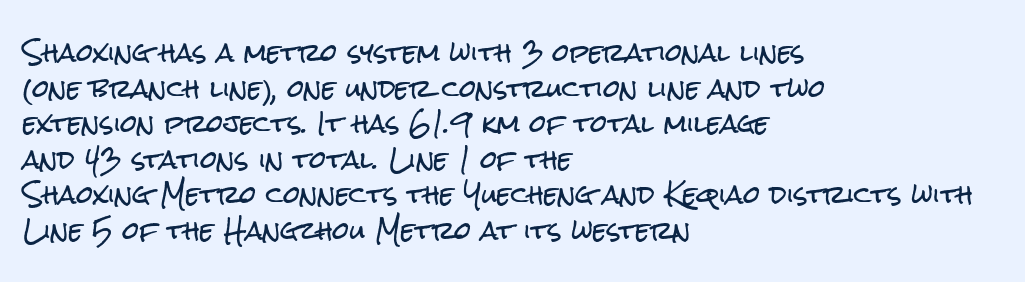
The image shows 24 px text type, upright; set left-aligned, normal line spacing (1.48x), normal letter spacing, not underlined.
